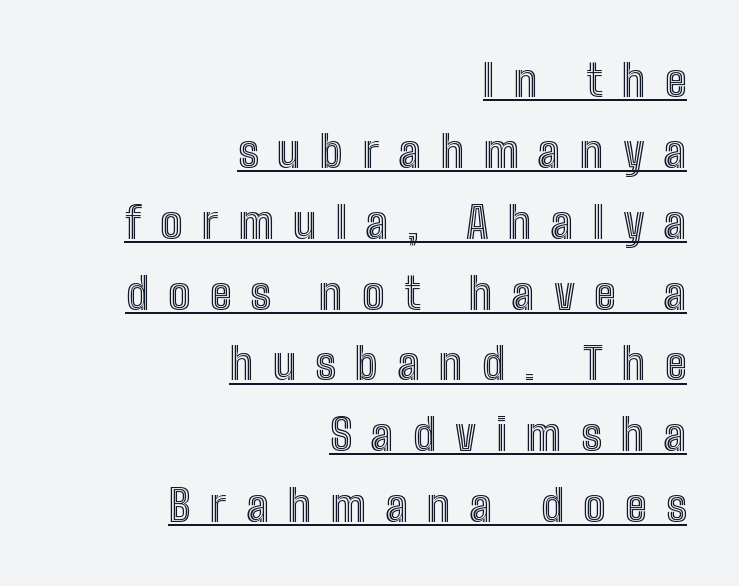
The image shows 44 px condensed type, upright; set right-aligned, normal line spacing (1.61x), unusually wide letter spacing (+0.44 em), underlined; a medium x-height.
